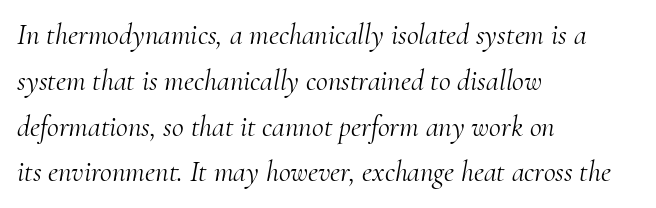
{"serif": "yes", "italic": "yes", "lean": "right", "slant_degrees": 10, "bold": "no", "weight": "light", "width": "normal", "stroke_contrast": "medium", "x_height": "small", "monospaced": "no", "underline": "no", "align": "left", "line_spacing": "normal", "line_spacing_ratio": 1.58, "letter_spacing": "normal", "letter_spacing_em": 0.0, "glyph_px": 29}
